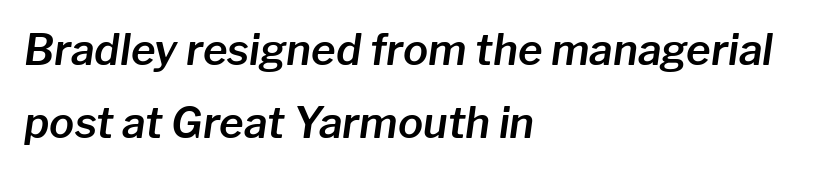
Look at the tracking — it's just the regular setting, nothing added. Honestly, there is no underline to notice here at all. This sample uses an oblique cut, with every glyph tilted off the vertical. Is this a fixed-width face? No — the glyphs have proportional, varying widths. Leftover space on each line is placed entirely after the last word.
